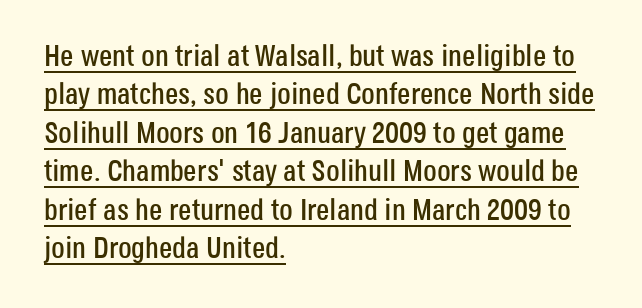
Q: Is the text italic (slanted)? A: No, it is upright.
Q: Is the typeface a serif or a sans-serif typeface? A: Sans-serif.
Q: Is the text underlined? A: Yes.
Q: How is the paragraph aligned? A: Left-aligned.
Q: Is the spacing between letters normal or unusually wide? A: Normal.
Q: Is the spacing between lines tight, normal or loose? A: Normal.
Q: Width (condensed, normal, or wide)? A: Condensed.
Q: Stroke contrast? A: Low.
Q: x-height? A: Large.
Q: Monospaced? A: No.
